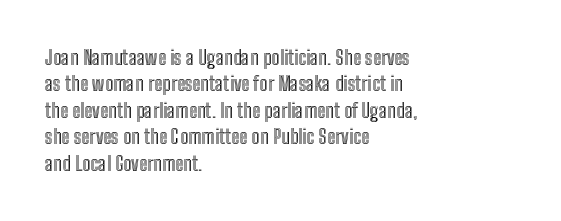
{"italic": "no", "underline": "no", "align": "left", "line_spacing": "normal", "line_spacing_ratio": 1.32, "letter_spacing": "normal", "letter_spacing_em": 0.0, "glyph_px": 20}
